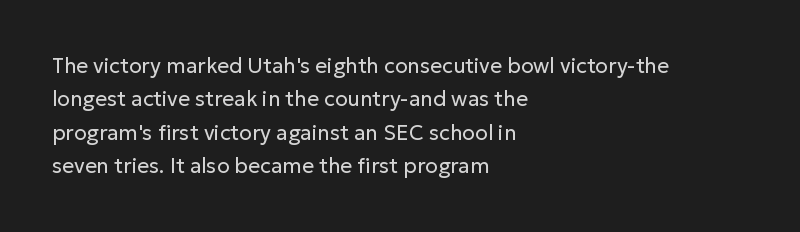
The image shows 21 px text type, upright; set left-aligned, normal line spacing (1.59x), normal letter spacing, not underlined.
